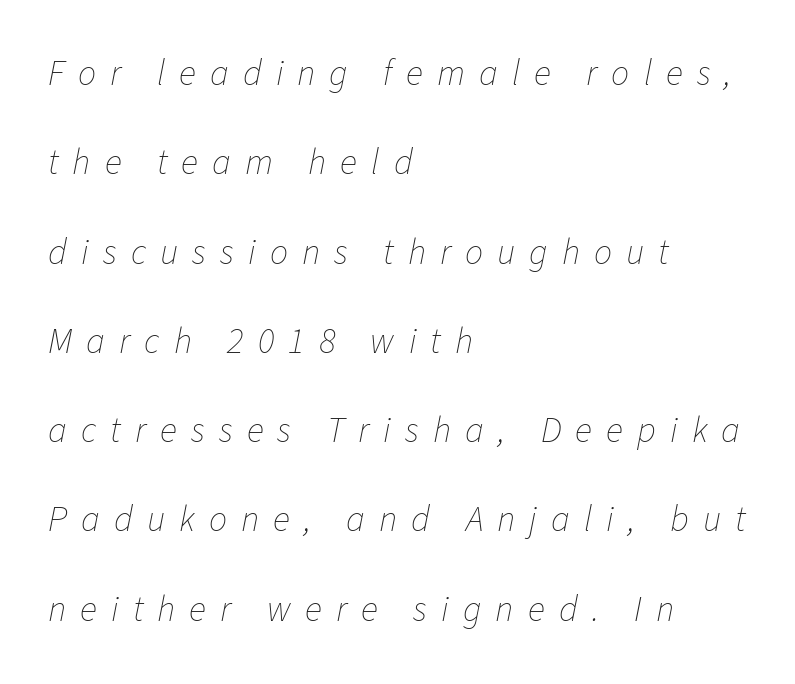
{"italic": "yes", "lean": "right", "slant_degrees": 11, "bold": "no", "weight": "thin", "width": "normal", "stroke_contrast": "low", "x_height": "medium", "monospaced": "no", "underline": "no", "align": "left", "line_spacing": "loose", "line_spacing_ratio": 2.48, "letter_spacing": "wide", "letter_spacing_em": 0.39, "glyph_px": 36}
